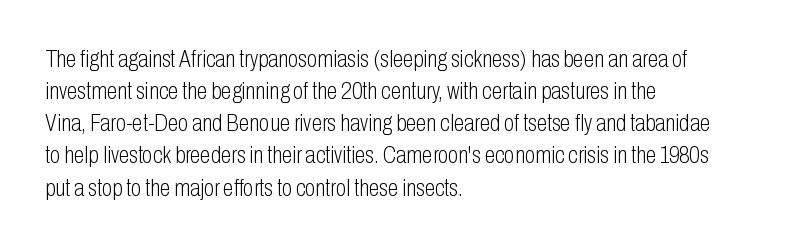
The image shows 24 px text type, upright; set left-aligned, normal line spacing (1.34x), normal letter spacing, not underlined.
